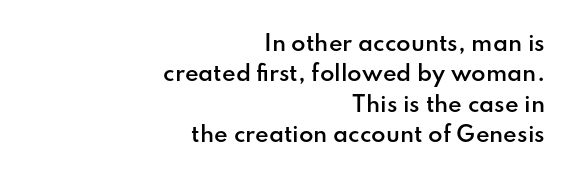
Q: Is the text bold? A: Semi-bold.
Q: Is the text italic (slanted)? A: No, it is upright.
Q: Is the text underlined? A: No.
Q: How is the paragraph aligned? A: Right-aligned.
Q: Is the spacing between letters normal or unusually wide? A: Normal.
Q: Is the spacing between lines tight, normal or loose? A: Normal.
